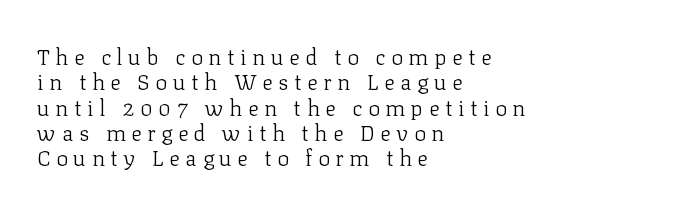
The image shows 22 px text type, upright; set left-aligned, tight line spacing (1.15x), unusually wide letter spacing (+0.26 em), not underlined.
